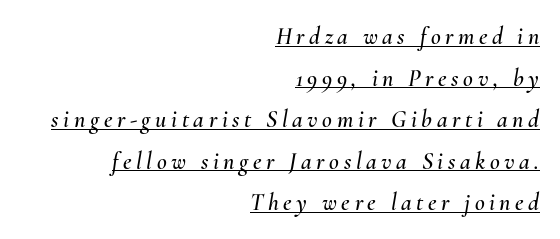
Q: Is the text italic (slanted)? A: Yes, it leans right by about 10 degrees.
Q: Is the text underlined? A: Yes.
Q: How is the paragraph aligned? A: Right-aligned.
